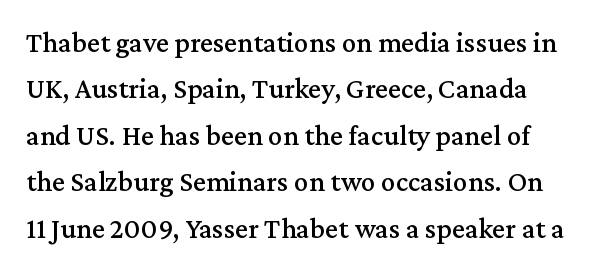
The image shows 29 px serif type, upright; set normal line spacing (1.6x), normal letter spacing, not underlined; medium stroke contrast and a medium x-height.
